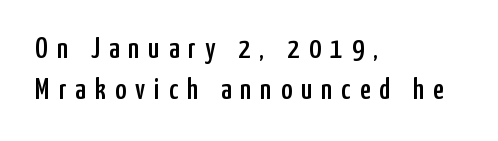
The image shows 30 px condensed sans-serif type, upright; set left-aligned, normal line spacing (1.37x), unusually wide letter spacing (+0.3 em), not underlined; low stroke contrast and a medium x-height.
